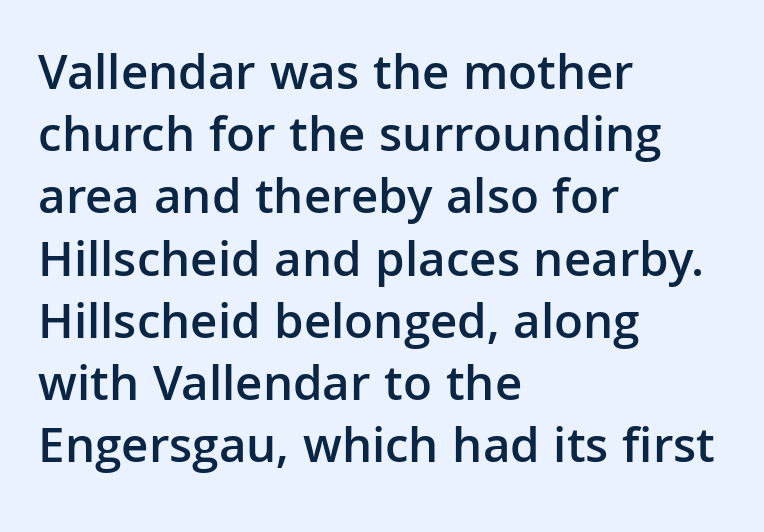
Q: Is the text bold? A: Semi-bold.
Q: Is the text italic (slanted)? A: No, it is upright.
Q: Is the typeface a serif or a sans-serif typeface? A: Sans-serif.
Q: Is the text underlined? A: No.
Q: How is the paragraph aligned? A: Left-aligned.
Q: Is the spacing between letters normal or unusually wide? A: Normal.
Q: Width (condensed, normal, or wide)? A: Normal.
Q: Stroke contrast? A: Low.
Q: x-height? A: Medium.
Q: Monospaced? A: No.
